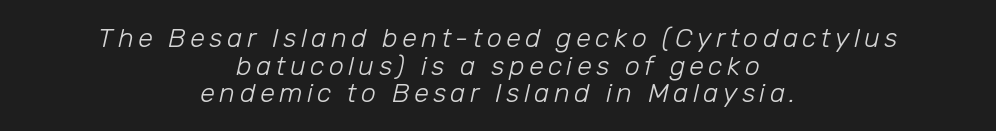
The image shows 27 px text type, italic (leaning right); set centered, tight line spacing (1.02x), not underlined.
